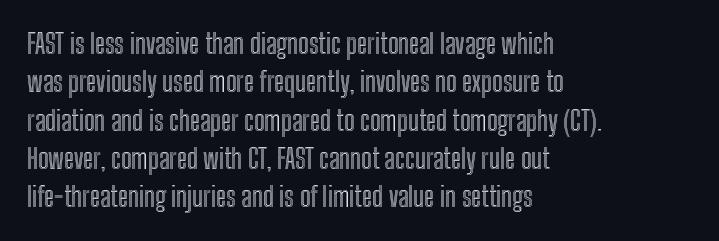
Compared with typical paragraphs, the rows here are spaced about the same. Posture: straight, roman, zero tilt. Inter-character spacing is left at the font's built-in metrics. The space beneath each line is pristine and unruled. The compositor pushed each line to the left boundary.
